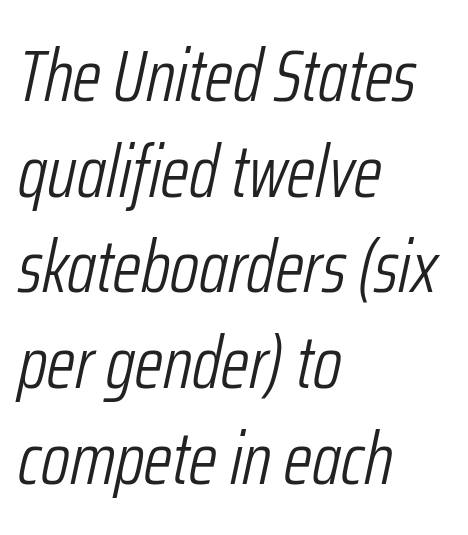
Q: Is the text bold? A: No.
Q: Is the text italic (slanted)? A: Yes, it leans right by about 12 degrees.
Q: Is the text underlined? A: No.
Q: How is the paragraph aligned? A: Left-aligned.
Q: Is the spacing between letters normal or unusually wide? A: Normal.
Q: Is the spacing between lines tight, normal or loose? A: Normal.
Q: Width (condensed, normal, or wide)? A: Condensed.
Q: Stroke contrast? A: Low.
Q: x-height? A: Medium.
Q: Monospaced? A: No.
